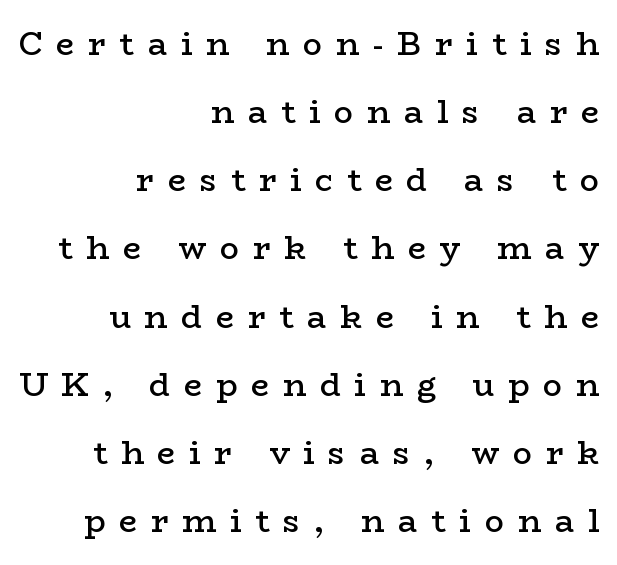
Q: Is the text bold? A: Semi-bold.
Q: Is the text italic (slanted)? A: No, it is upright.
Q: Is the typeface a serif or a sans-serif typeface? A: Serif.
Q: Is the text underlined? A: No.
Q: How is the paragraph aligned? A: Right-aligned.
Q: Is the spacing between letters normal or unusually wide? A: Unusually wide.
Q: Is the spacing between lines tight, normal or loose? A: Loose.
Q: Width (condensed, normal, or wide)? A: Wide.
Q: Stroke contrast? A: Low.
Q: x-height? A: Medium.
Q: Monospaced? A: No.
